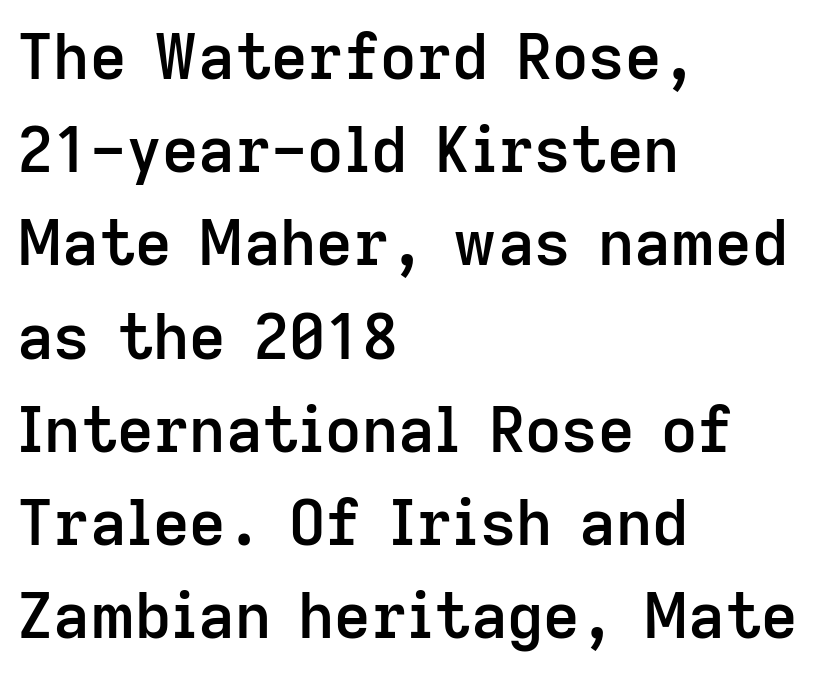
The image shows 63 px semibold sans-serif type, upright; set left-aligned, normal line spacing (1.48x), normal letter spacing, not underlined; low stroke contrast and a medium x-height.
